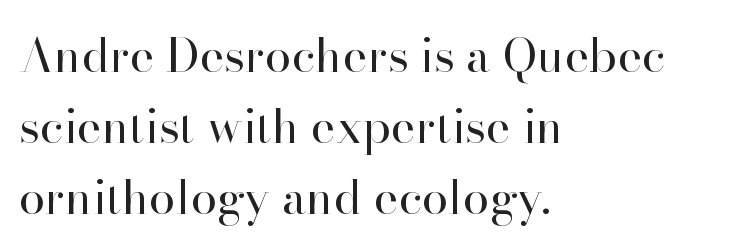
Q: Is the text bold? A: No.
Q: Is the text italic (slanted)? A: No, it is upright.
Q: Is the typeface a serif or a sans-serif typeface? A: Serif.
Q: Is the text underlined? A: No.
Q: How is the paragraph aligned? A: Left-aligned.
Q: Is the spacing between letters normal or unusually wide? A: Normal.
Q: Is the spacing between lines tight, normal or loose? A: Normal.
Q: Width (condensed, normal, or wide)? A: Normal.
Q: Stroke contrast? A: High.
Q: x-height? A: Small.
Q: Monospaced? A: No.
